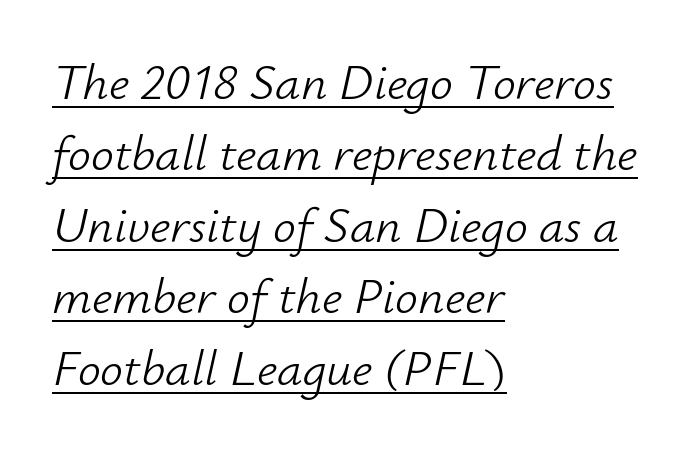
These lines keep a tight, regular rhythm from letter to letter. There's an unmistakable incline to the writing here. Counters stay open thanks to moderate or lighter strokes. Vertically, the passage feels balanced, rows spaced as you'd expect. Glance below the letters and you will spot a drawn line. The passage is arranged the way most books set body copy — flush left.
